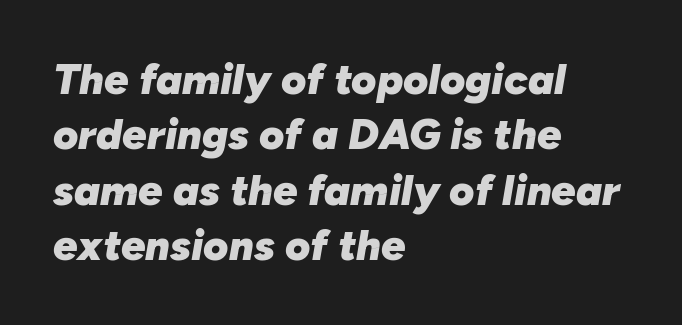
Honestly, the letter spacing is just normal — you wouldn't notice it. The rendering uses a bold face; every stroke is thick and dark. A student would call this left alignment; a typographer would say flush left, rag right. Designer's note — italics engaged. Students, observe: this is what conventionally led text looks like. A typesetter would call this proportional, since set widths differ per character.
